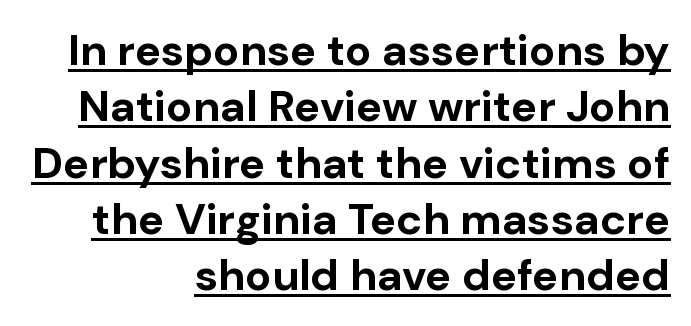
Q: Is the text bold? A: Yes.
Q: Is the text italic (slanted)? A: No, it is upright.
Q: Is the typeface a serif or a sans-serif typeface? A: Sans-serif.
Q: Is the text underlined? A: Yes.
Q: How is the paragraph aligned? A: Right-aligned.
Q: Is the spacing between letters normal or unusually wide? A: Normal.
Q: Is the spacing between lines tight, normal or loose? A: Normal.
Q: Width (condensed, normal, or wide)? A: Normal.
Q: Stroke contrast? A: Low.
Q: x-height? A: Medium.
Q: Monospaced? A: No.
